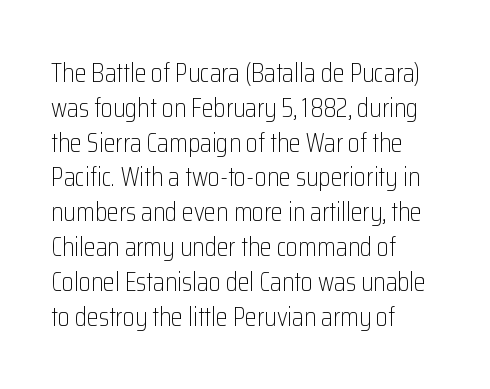
The image shows 27 px text type, upright; set left-aligned, normal line spacing (1.29x), normal letter spacing, not underlined.
